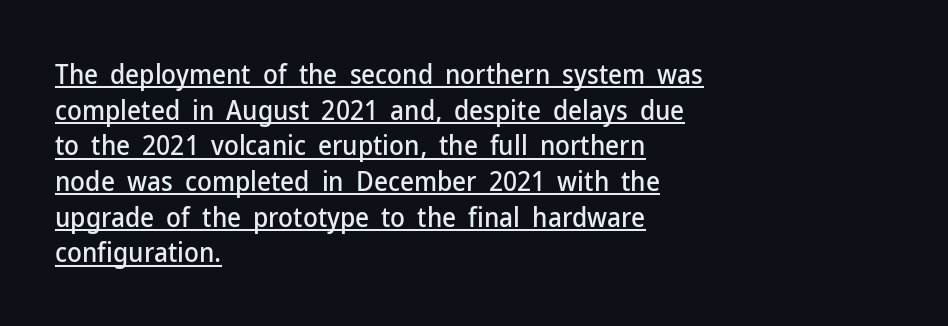
Q: Is the text italic (slanted)? A: No, it is upright.
Q: Is the text underlined? A: Yes.
Q: How is the paragraph aligned? A: Left-aligned.
Q: Is the spacing between letters normal or unusually wide? A: Normal.
Q: Is the spacing between lines tight, normal or loose? A: Normal.
